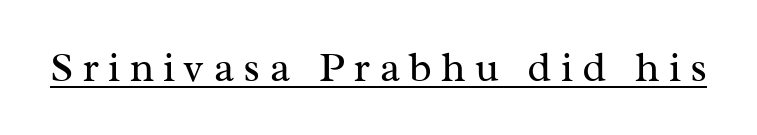
{"serif": "yes", "italic": "no", "bold": "no", "weight": "regular", "width": "normal", "stroke_contrast": "medium", "x_height": "medium", "monospaced": "no", "underline": "yes", "letter_spacing": "wide", "letter_spacing_em": 0.23, "glyph_px": 41}
